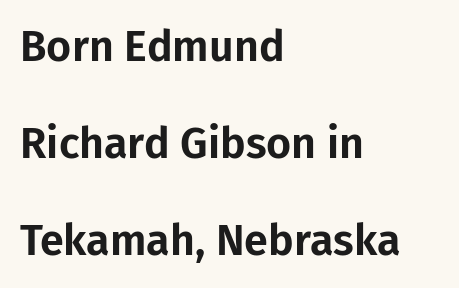
Here the glyphs are tracked normally, forming tight word shapes. Typeset ragged right — the left edge is the straight one. Here the designer chose a conventional face with non-uniform glyph widths. Grotesque or geometric, the face here clearly has no serifs.
